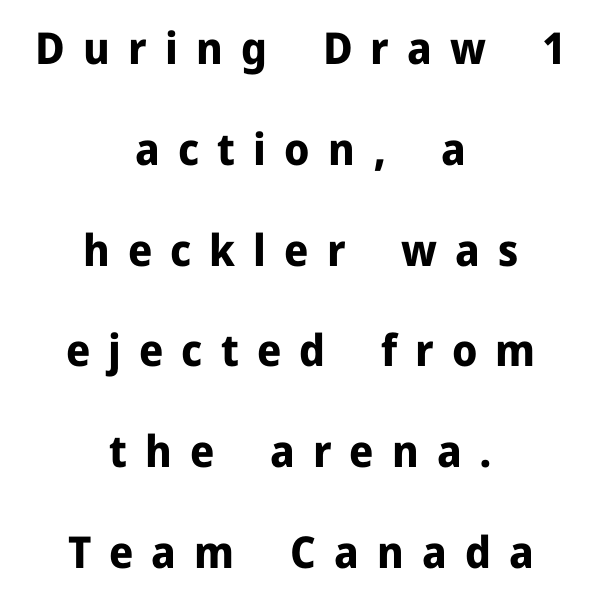
The image shows 44 px bold sans-serif type, upright; set centered, loose line spacing (2.29x), unusually wide letter spacing (+0.41 em), not underlined; low stroke contrast and a medium x-height.
